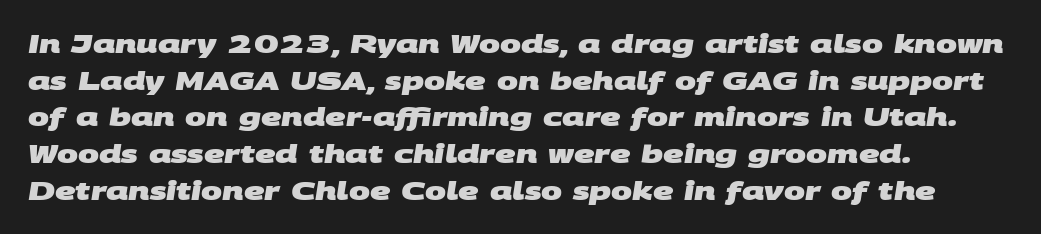
Line spacing here is normal. Nobody touched the tracking dial on this one. Students, this is bold: see how much ink each stroke carries. Descender tails drop into unmarked territory.
